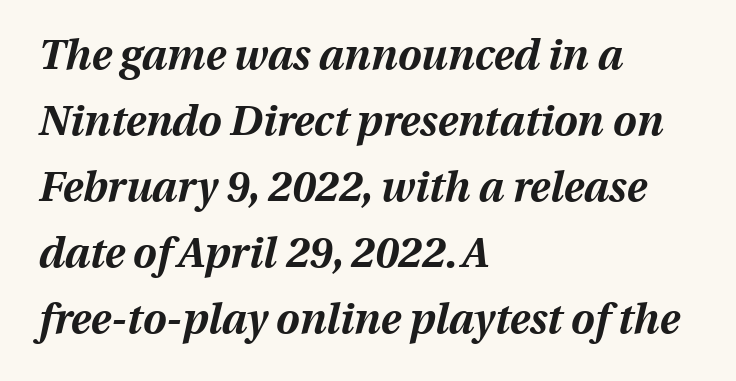
{"italic": "yes", "lean": "right", "slant_degrees": 13, "bold": "yes", "weight": "bold", "width": "normal", "stroke_contrast": "medium", "x_height": "medium", "monospaced": "no", "underline": "no", "align": "left", "line_spacing": "normal", "line_spacing_ratio": 1.57, "letter_spacing": "normal", "letter_spacing_em": 0.0, "glyph_px": 42}
